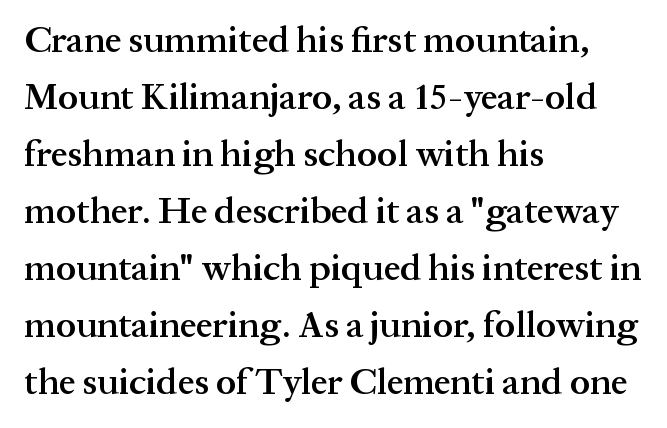
The image shows 37 px semibold serif type, upright; set left-aligned, normal line spacing (1.54x), normal letter spacing, not underlined; medium stroke contrast and a medium x-height.
